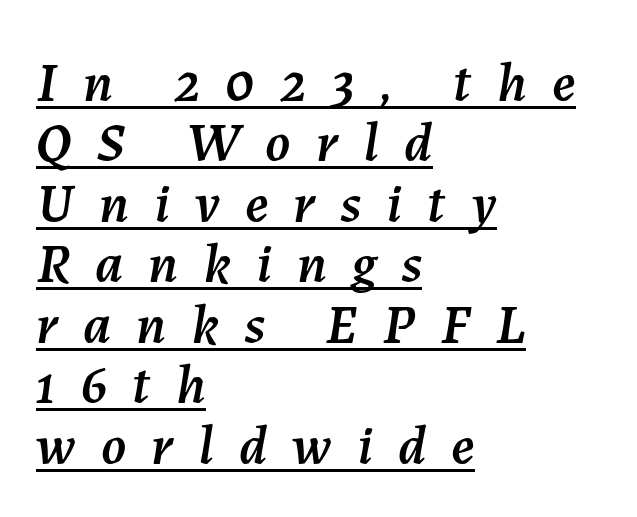
The image shows 56 px text type, italic (leaning right); set left-aligned, tight line spacing (1.08x), unusually wide letter spacing (+0.45 em), underlined; medium stroke contrast and a medium x-height.
